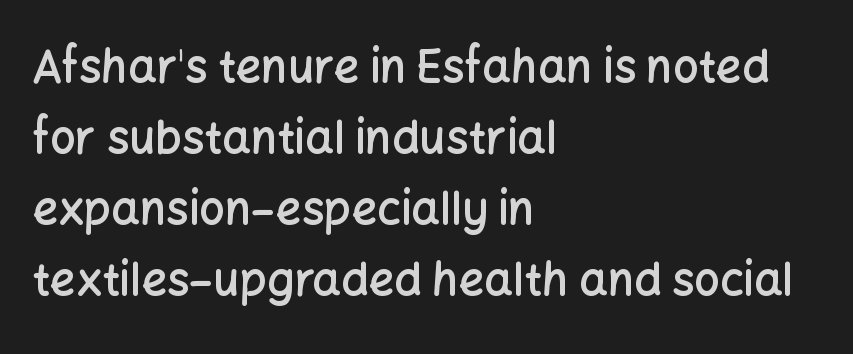
{"serif": "no", "italic": "no", "bold": "semi", "weight": "semibold", "width": "normal", "stroke_contrast": "low", "x_height": "medium", "monospaced": "no", "underline": "no", "align": "left", "line_spacing": "normal", "line_spacing_ratio": 1.58, "letter_spacing": "normal", "letter_spacing_em": 0.0, "glyph_px": 45}
